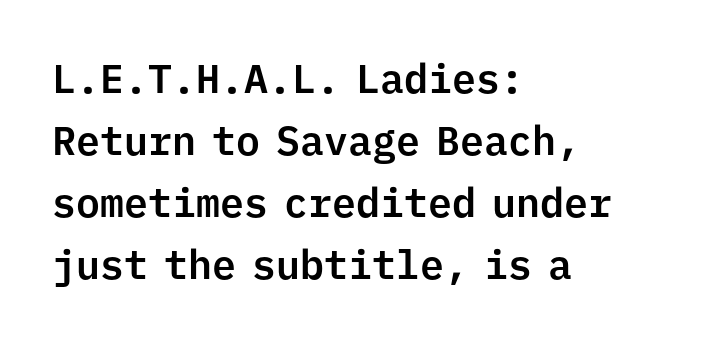
{"serif": "no", "italic": "no", "width": "normal", "stroke_contrast": "low", "x_height": "medium", "monospaced": "yes", "underline": "no", "align": "left", "line_spacing": "normal", "line_spacing_ratio": 1.55, "letter_spacing": "normal", "letter_spacing_em": 0.0, "glyph_px": 40}
